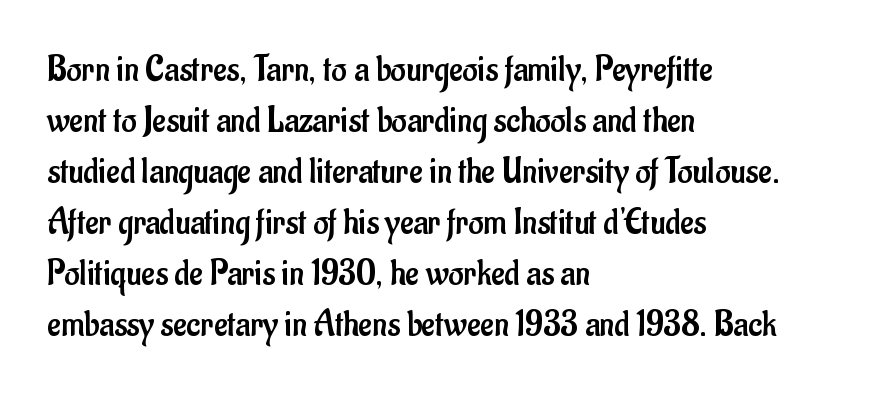
Each letter keeps its own natural width here, so spacing adapts to shape. Stroke terminals: plain, sans-serif. Glyph-to-glyph distance matches everyday printed text. Vertical strokes here are truly vertical. Descender tails drop into unmarked territory. Regarding leading, the lines here are spaced in the standard way.
